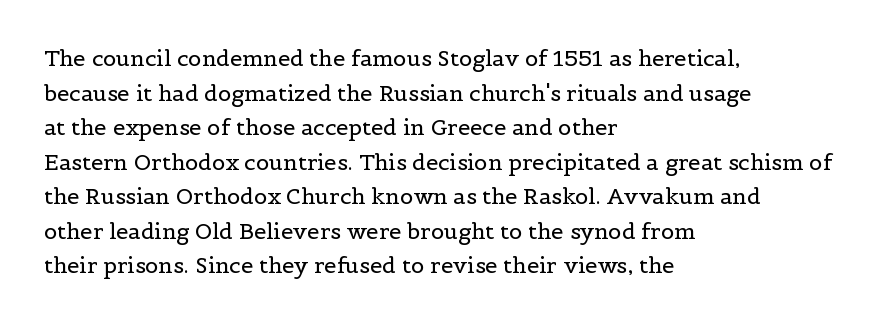
{"italic": "no", "bold": "no", "underline": "no", "align": "left", "line_spacing": "normal", "line_spacing_ratio": 1.57, "letter_spacing": "normal", "letter_spacing_em": 0.0, "glyph_px": 22}
